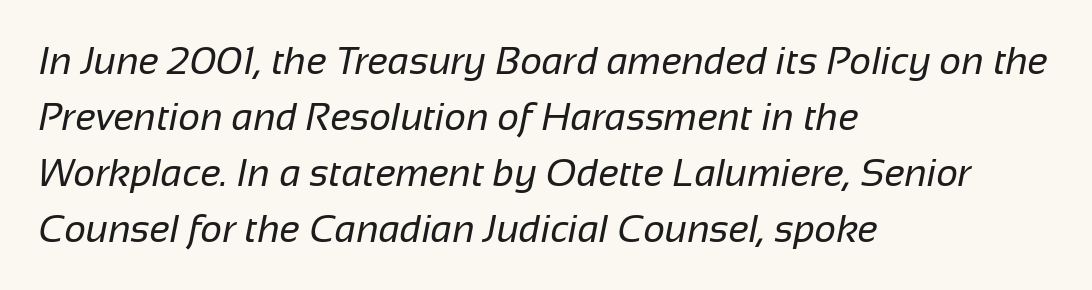
Do the characters align in a grid? No, the font is proportional. Does the type have serifs? No, each stem ends abruptly. Does extra space separate the letters? No, they use regular spacing. This block has exactly the height ordinary leading produces. The compositor pushed each line to the left boundary. Descender tails drop into unmarked territory.
